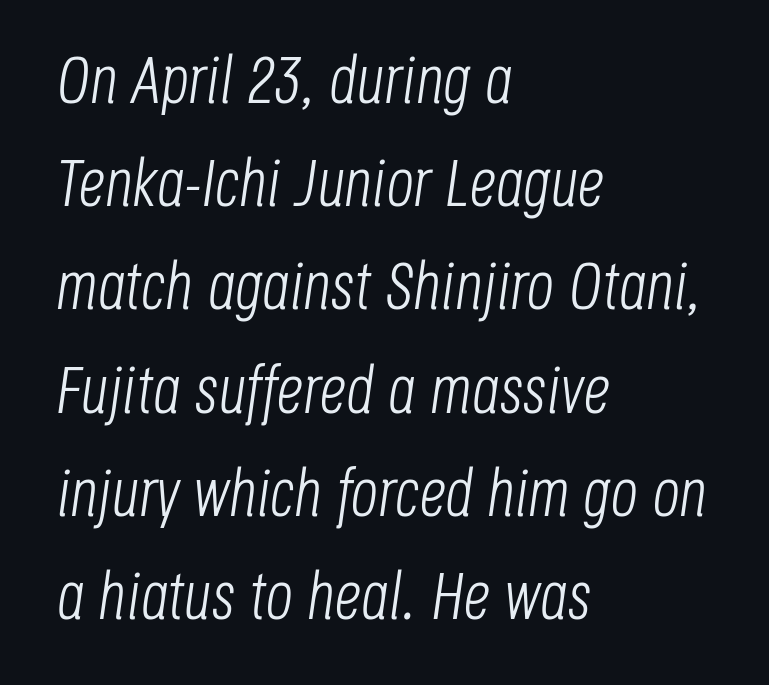
The image shows 67 px light, condensed type, italic (leaning right); set left-aligned, normal line spacing (1.54x), normal letter spacing, not underlined; low stroke contrast and a large x-height.
